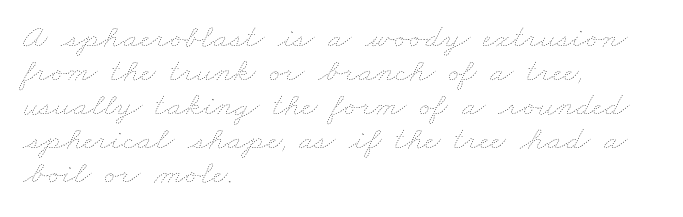
The image shows 34 px thin, wide type; set left-aligned, tight line spacing (1.0x), normal letter spacing, not underlined; low stroke contrast and a small x-height.
